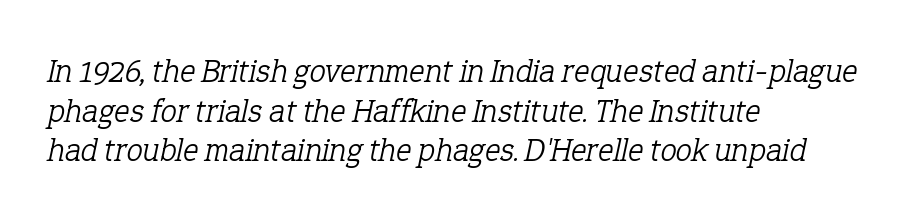
The image shows 33 px light serif type, italic (leaning right); set left-aligned, line spacing 1.2x, normal letter spacing, not underlined; low stroke contrast and a medium x-height.
